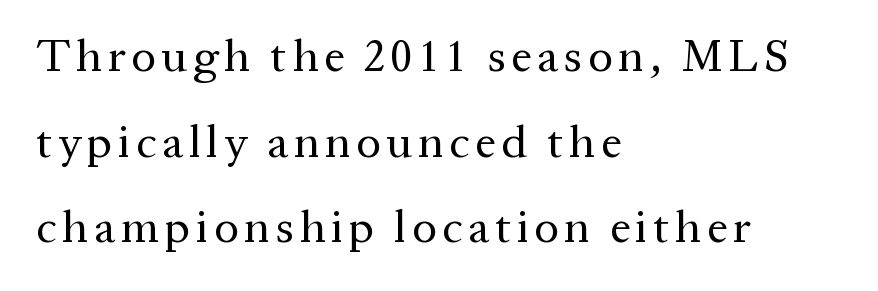
The image shows 46 px regular-weight serif type, upright; set left-aligned, line spacing 1.86x, not underlined; medium stroke contrast and a medium x-height.
